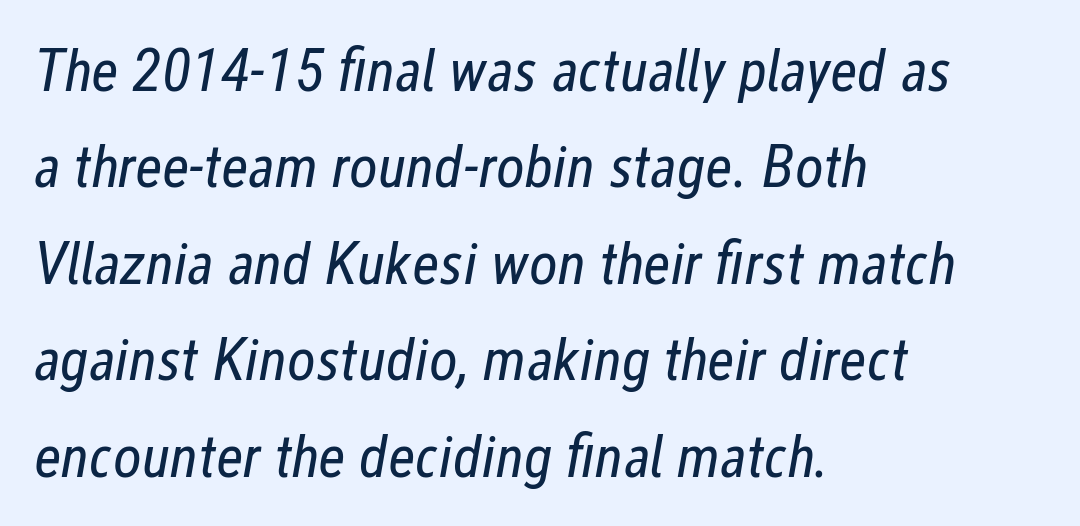
Which margin do the lines hug? The left one — the right edge is uneven. Heaviness? Minimal to ordinary, like unemphasized prose. Varying glyph widths throughout — classic text-font behaviour. Decoration check: the copy has no underline.
